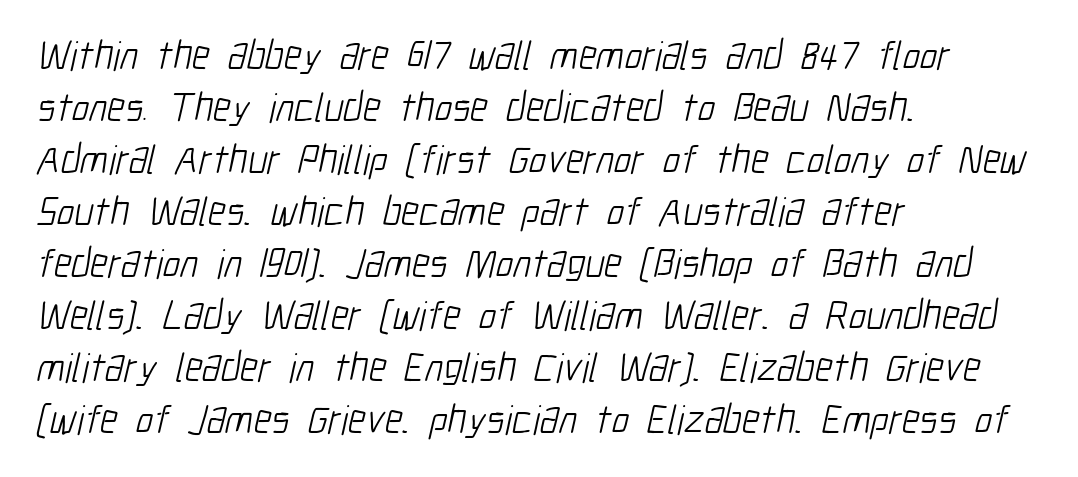
The designer left line spacing at the default. Quick note: underline off. Varying glyph widths throughout — classic text-font behaviour. Compared with a typical body face, this is equally light or lighter still.
